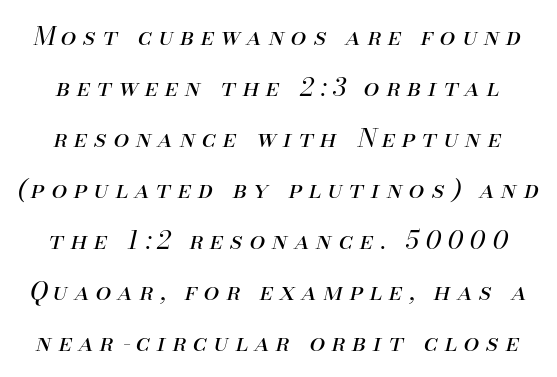
What's the leading like? Stretched, with rows far apart. Looking at the ascenders, they clearly lean. Letters rest on an invisible, unmarked baseline. Is the letter spacing exaggerated? Yes — the characters are pushed far apart.
